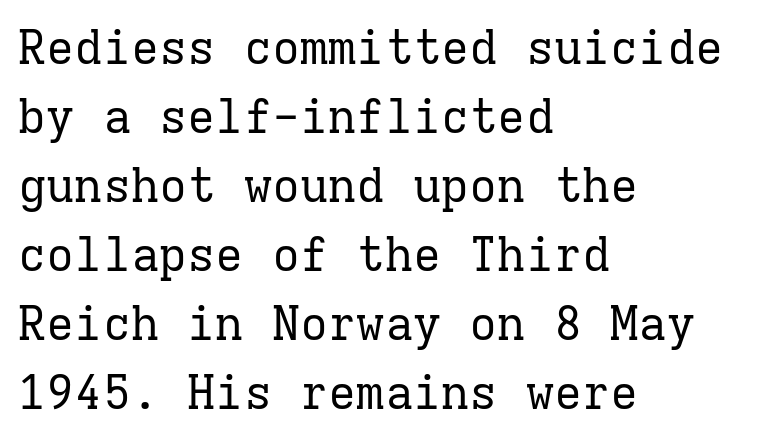
The image shows 47 px regular-weight serif type, upright, monospaced; set left-aligned, normal line spacing (1.47x), normal letter spacing, not underlined; low stroke contrast and a medium x-height.
